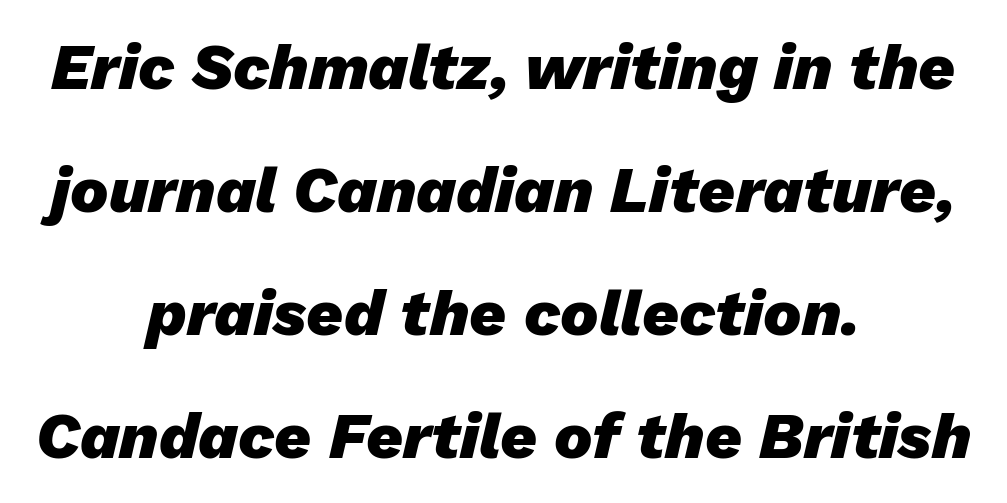
Q: Is the text bold? A: Yes.
Q: Is the text italic (slanted)? A: Yes, it leans right by about 13 degrees.
Q: Is the text underlined? A: No.
Q: How is the paragraph aligned? A: Centered.
Q: Is the spacing between letters normal or unusually wide? A: Normal.
Q: Is the spacing between lines tight, normal or loose? A: Loose.
Q: Width (condensed, normal, or wide)? A: Normal.
Q: Stroke contrast? A: Low.
Q: x-height? A: Medium.
Q: Monospaced? A: No.
